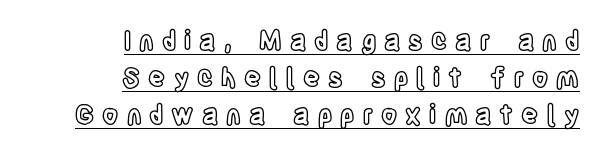
{"italic": "no", "underline": "yes", "align": "right", "line_spacing": "normal", "line_spacing_ratio": 1.43, "letter_spacing": "wide", "letter_spacing_em": 0.31, "glyph_px": 26}
